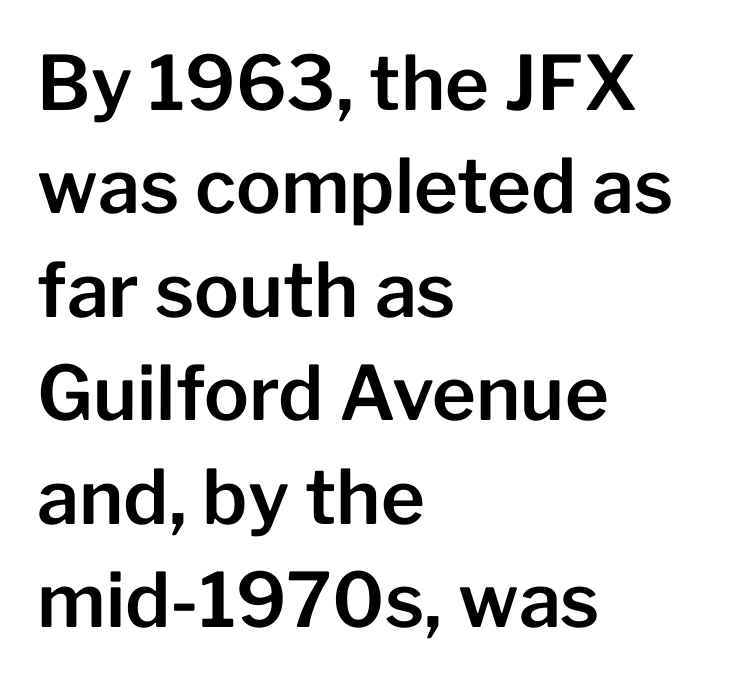
Q: Is the text italic (slanted)? A: No, it is upright.
Q: Is the typeface a serif or a sans-serif typeface? A: Sans-serif.
Q: Is the text underlined? A: No.
Q: How is the paragraph aligned? A: Left-aligned.
Q: Is the spacing between letters normal or unusually wide? A: Normal.
Q: Is the spacing between lines tight, normal or loose? A: Normal.
Q: Width (condensed, normal, or wide)? A: Normal.
Q: Stroke contrast? A: Low.
Q: x-height? A: Medium.
Q: Monospaced? A: No.
